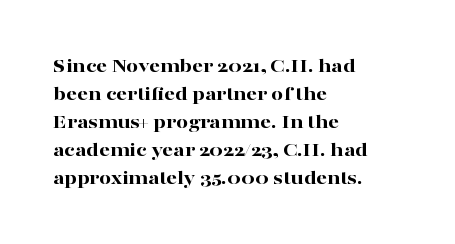
Style check: upright. Reading down the block, your eye returns to a fixed left position each line. This rendering leaves character spacing at its baseline value. Check under the words: just untouched page.
